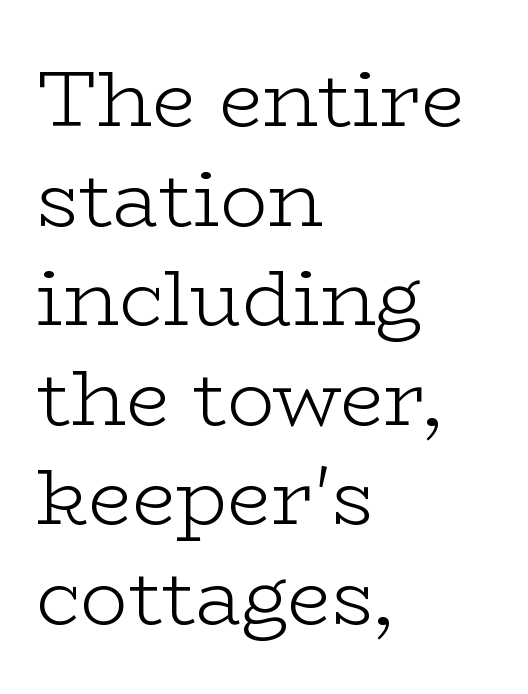
The rag falls on the right side of this text block. This rendering features lettering with no underline. The rendering uses natural spacing where letterforms have individual widths. Is this a heavy cut? Hardly; it is regular or lighter. The lettering holds an erect, upright posture throughout. Examine the stroke ends and you'll spot serifs.
